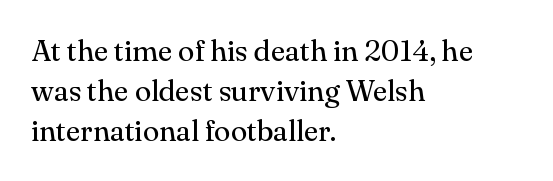
In terms of letterform style, serifs are clearly present. Horizontal bands of white between lines are of average thickness. Students, note that the glyphs here touch the page at normal intervals. The passage shown is not underscored anywhere.
